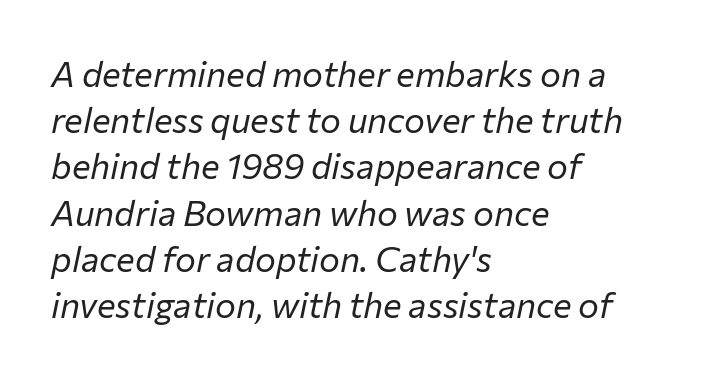
You could not count columns in this text — the font is proportionally spaced. Stems and bowls with no extra thickness — not bold. Short and long lines alike share a common starting point at left. Caption: standard tracking, unaltered. Reading down the column, the eye jumps a familiar distance to each next line.
